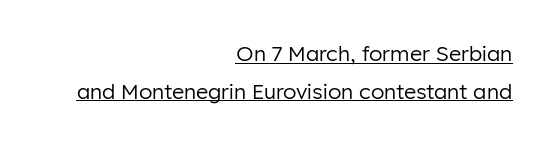
{"italic": "no", "bold": "no", "underline": "yes", "align": "right", "line_spacing_ratio": 1.8, "letter_spacing": "normal", "letter_spacing_em": 0.0, "glyph_px": 21}
